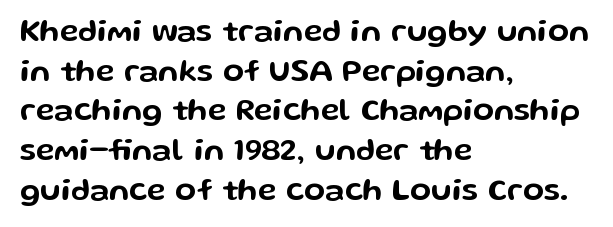
Q: Is the text italic (slanted)? A: No, it is upright.
Q: Is the typeface a serif or a sans-serif typeface? A: Sans-serif.
Q: Is the text underlined? A: No.
Q: How is the paragraph aligned? A: Left-aligned.
Q: Is the spacing between letters normal or unusually wide? A: Normal.
Q: Is the spacing between lines tight, normal or loose? A: Normal.
Q: Width (condensed, normal, or wide)? A: Wide.
Q: Stroke contrast? A: Low.
Q: x-height? A: Medium.
Q: Monospaced? A: No.
